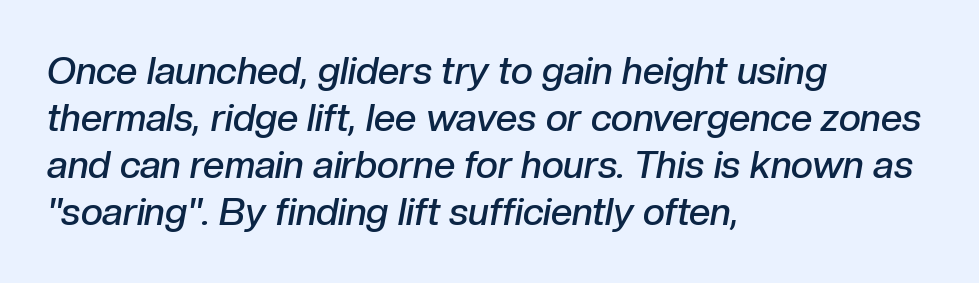
{"italic": "yes", "lean": "right", "slant_degrees": 10, "bold": "semi", "weight": "semibold", "width": "normal", "stroke_contrast": "low", "x_height": "medium", "monospaced": "no", "underline": "no", "align": "left", "line_spacing_ratio": 1.24, "letter_spacing": "normal", "letter_spacing_em": 0.0, "glyph_px": 38}
